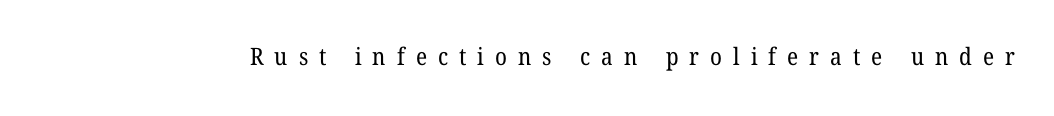
The image shows 24 px text type; set unusually wide letter spacing (+0.46 em), not underlined.
